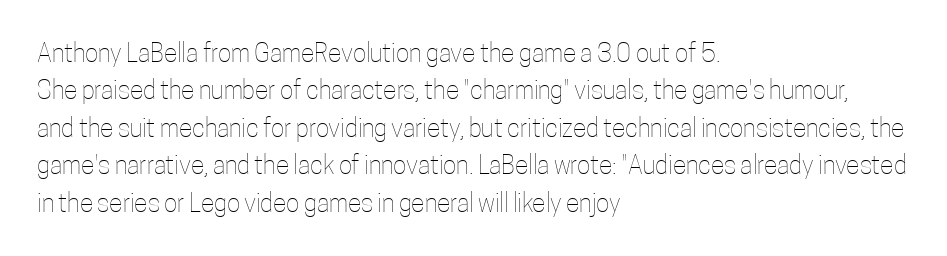
Q: Is the text bold? A: No.
Q: Is the text italic (slanted)? A: No, it is upright.
Q: Is the text underlined? A: No.
Q: How is the paragraph aligned? A: Left-aligned.
Q: Is the spacing between letters normal or unusually wide? A: Normal.
Q: Is the spacing between lines tight, normal or loose? A: Normal.
